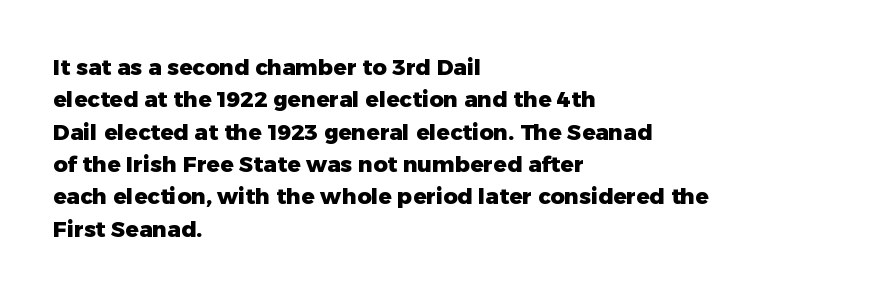
The image shows 22 px bold type, upright; set left-aligned, normal line spacing (1.47x), normal letter spacing, not underlined.
